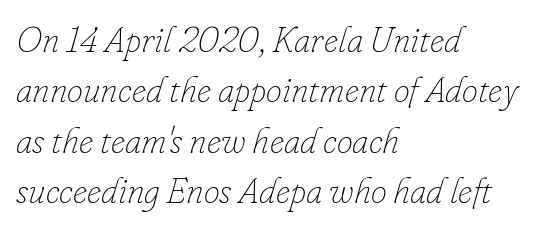
Q: Is the text bold? A: No.
Q: Is the text italic (slanted)? A: Yes, it leans right by about 16 degrees.
Q: Is the text underlined? A: No.
Q: How is the paragraph aligned? A: Left-aligned.
Q: Is the spacing between letters normal or unusually wide? A: Normal.
Q: Is the spacing between lines tight, normal or loose? A: Normal.
Q: Width (condensed, normal, or wide)? A: Normal.
Q: Stroke contrast? A: Low.
Q: x-height? A: Small.
Q: Monospaced? A: No.
